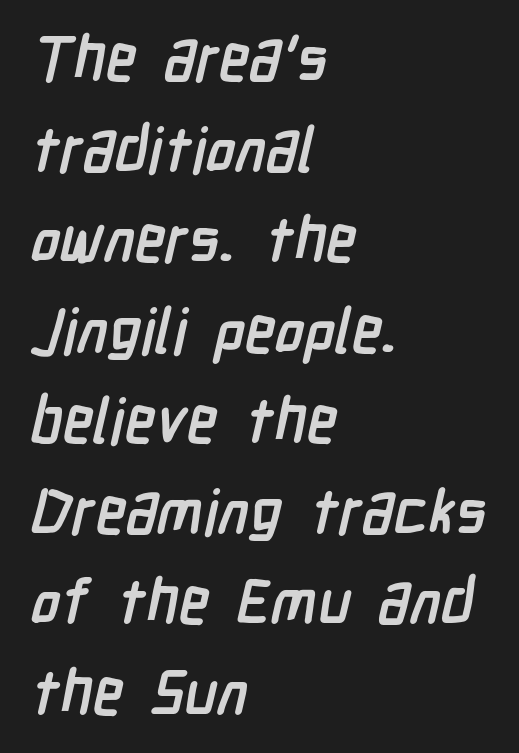
The image shows 62 px semibold, condensed sans-serif type; set left-aligned, normal line spacing (1.46x), normal letter spacing, not underlined; low stroke contrast and a medium x-height.
